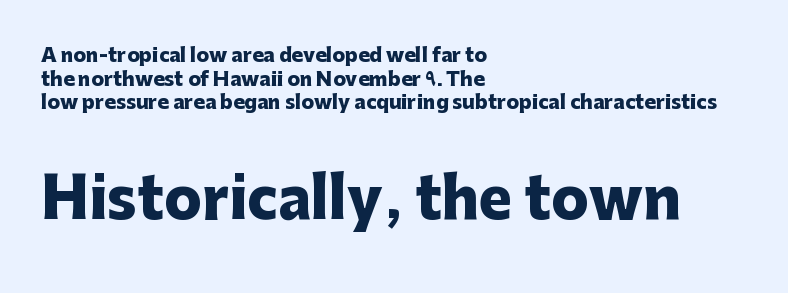
{"serif": "no", "italic": "no", "bold": "yes", "weight": "heavy", "width": "normal", "stroke_contrast": "low", "x_height": "medium", "monospaced": "no", "underline": "no", "align": "left", "line_spacing": "normal", "line_spacing_ratio": 1.25, "letter_spacing": "normal", "letter_spacing_em": 0.0, "larger_block": "second", "size_ratio": 2.95, "glyph_px": 56}
